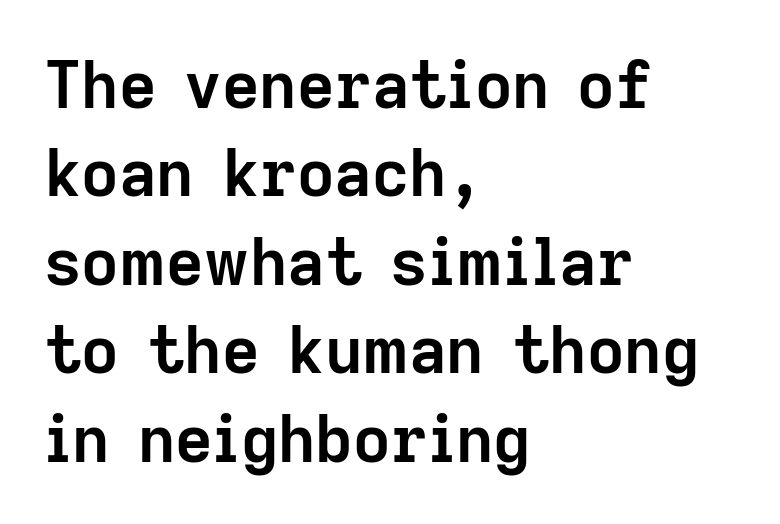
The letters stand straight up with perfectly vertical stems. The block of text has a typical density, with ordinary space between rows. The typesetter chose a ragged-right arrangement here. You could not count columns in this text — the font is proportionally spaced. Serifs: no, the terminals of the letterforms are clean. Is the letter spacing exaggerated? No — it looks like the ordinary default.
